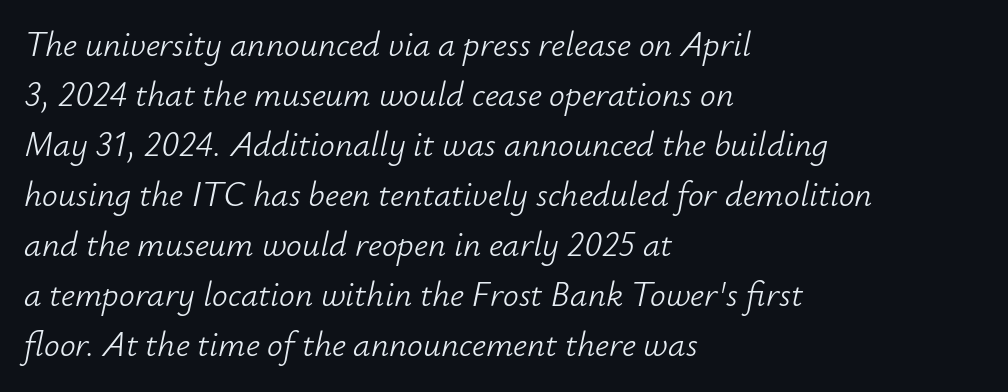
{"italic": "yes", "lean": "right", "slant_degrees": 12, "bold": "no", "weight": "light", "width": "normal", "stroke_contrast": "low", "x_height": "small", "monospaced": "no", "underline": "no", "align": "left", "line_spacing": "normal", "line_spacing_ratio": 1.43, "letter_spacing": "normal", "letter_spacing_em": 0.0, "glyph_px": 35}
